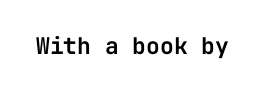
The image shows 23 px text type, upright; set normal letter spacing, not underlined.
